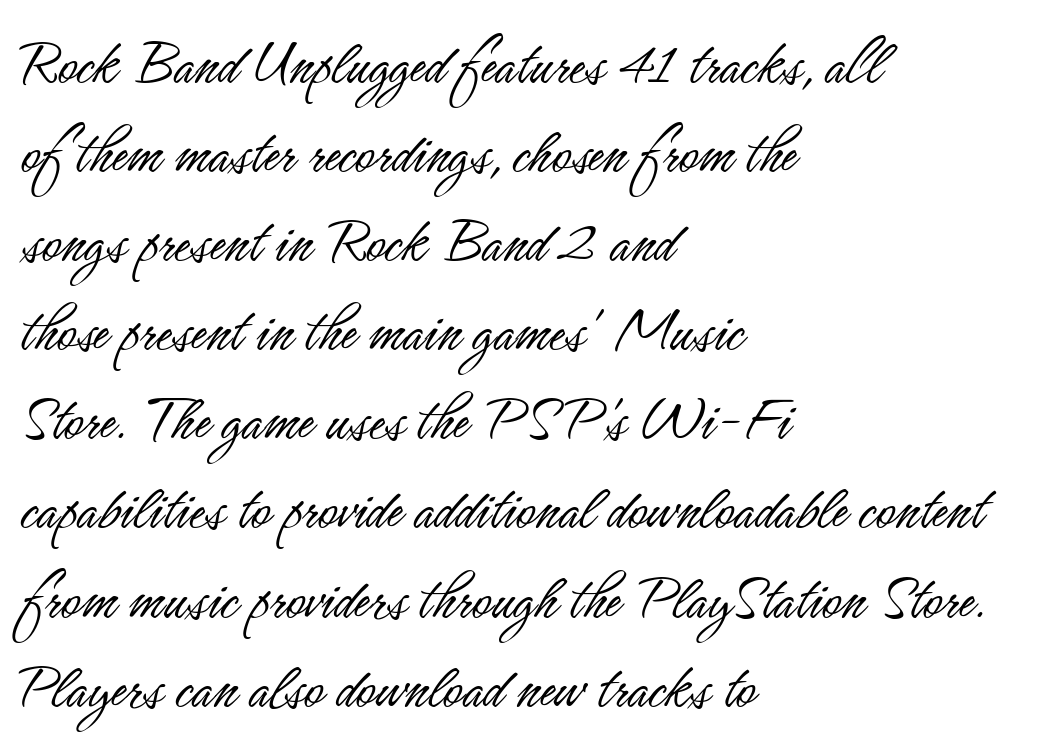
The image shows 66 px light, condensed sans-serif type; set left-aligned, normal line spacing (1.35x), normal letter spacing, not underlined; low stroke contrast and a small x-height.
